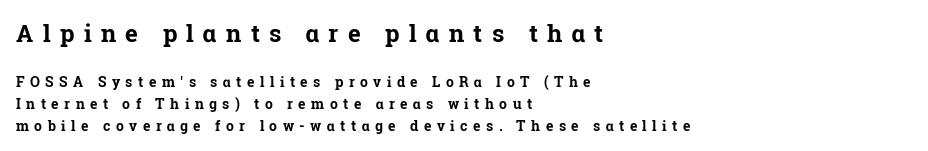
The image shows 24 px bold type, upright; set left-aligned, normal line spacing (1.55x), unusually wide letter spacing (+0.39 em), not underlined; the first (top) block is 1.71x larger.
